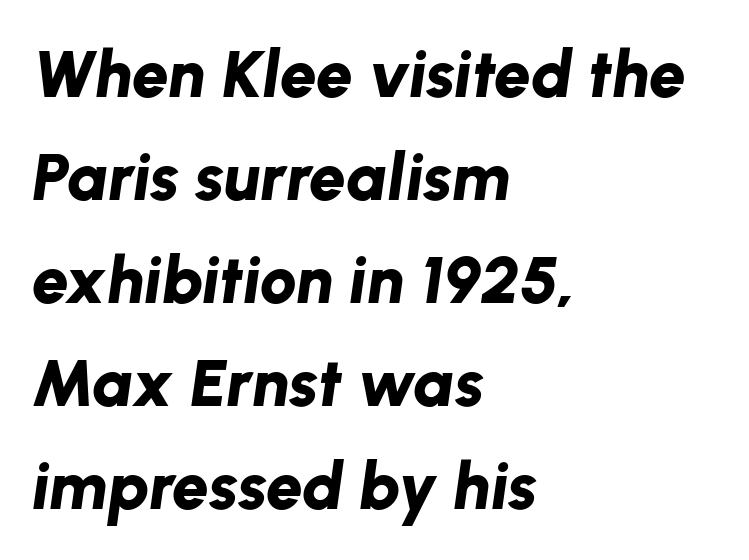
The image shows 66 px bold type, italic (leaning right); set left-aligned, normal line spacing (1.56x), normal letter spacing, not underlined; low stroke contrast and a medium x-height.
